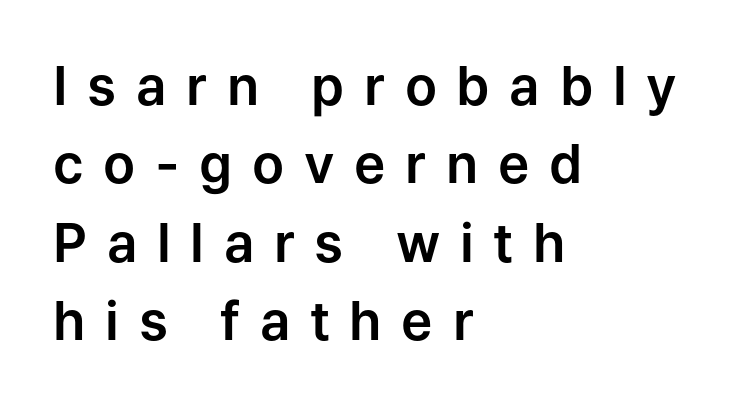
Regarding serifs, this sample does without them. The tracking reads as deliberately expanded to a designer's eye. These lines stack with their left ends in a neat column. Plain, unruled lines of type. Leading matches the norm, producing a regular column.
